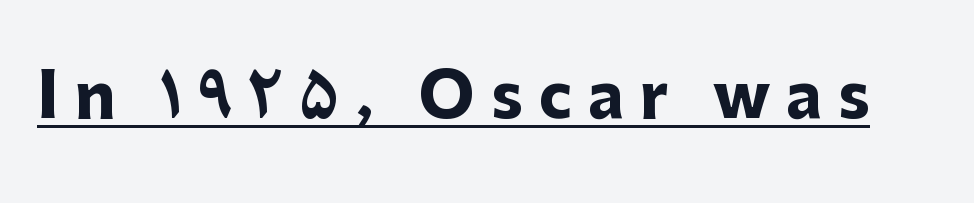
The image shows 61 px heavy sans-serif type, upright; set unusually wide letter spacing (+0.26 em), underlined; low stroke contrast and a medium x-height.
